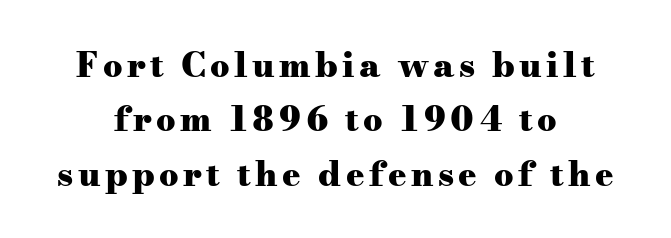
{"serif": "yes", "italic": "no", "bold": "yes", "weight": "heavy", "width": "wide", "stroke_contrast": "medium", "x_height": "small", "monospaced": "no", "underline": "no", "line_spacing": "normal", "line_spacing_ratio": 1.6, "glyph_px": 34}
